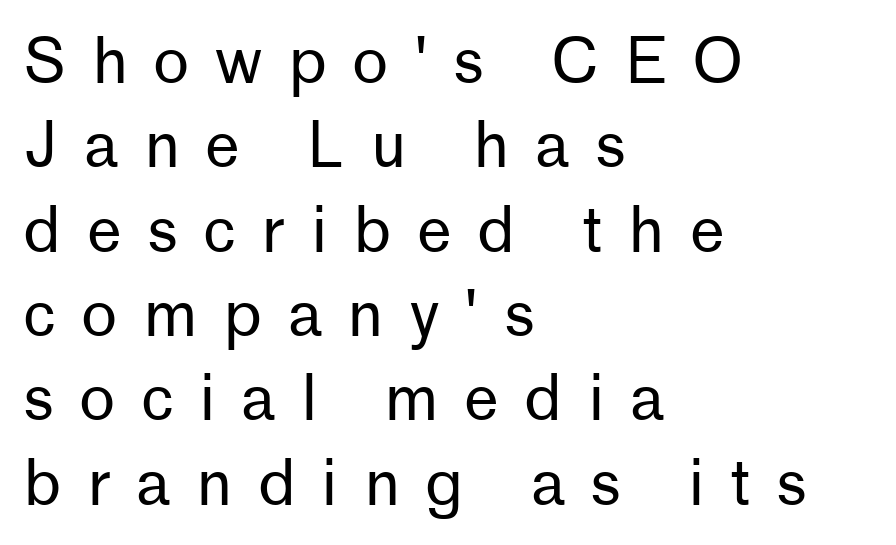
The paragraph shown leans on its left margin. The gap between lines stays unmarked. The face used here is proportionally spaced, like ordinary book or web type. Is the stroke heavy? The answer is a plain regular-or-lighter.
